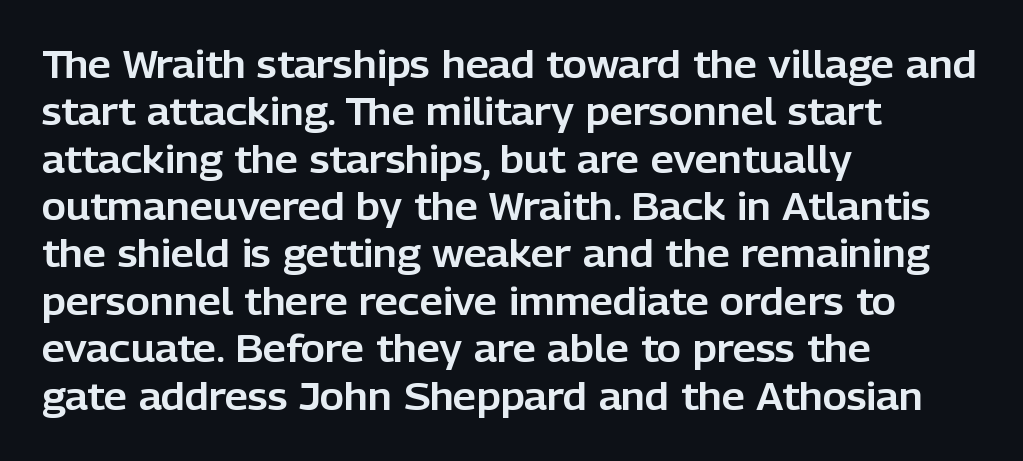
The image shows 37 px sans-serif type, upright; set left-aligned, normal line spacing (1.28x), normal letter spacing, not underlined; low stroke contrast and a medium x-height.
